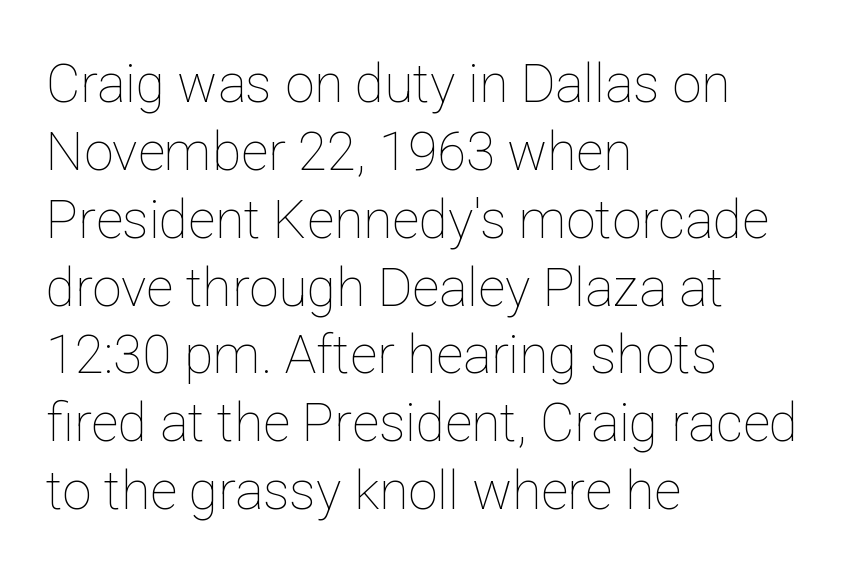
Q: Is the text bold? A: No.
Q: Is the text italic (slanted)? A: No, it is upright.
Q: Is the text underlined? A: No.
Q: How is the paragraph aligned? A: Left-aligned.
Q: Is the spacing between letters normal or unusually wide? A: Normal.
Q: Is the spacing between lines tight, normal or loose? A: Normal.
Q: Width (condensed, normal, or wide)? A: Normal.
Q: Stroke contrast? A: Low.
Q: x-height? A: Medium.
Q: Monospaced? A: No.
